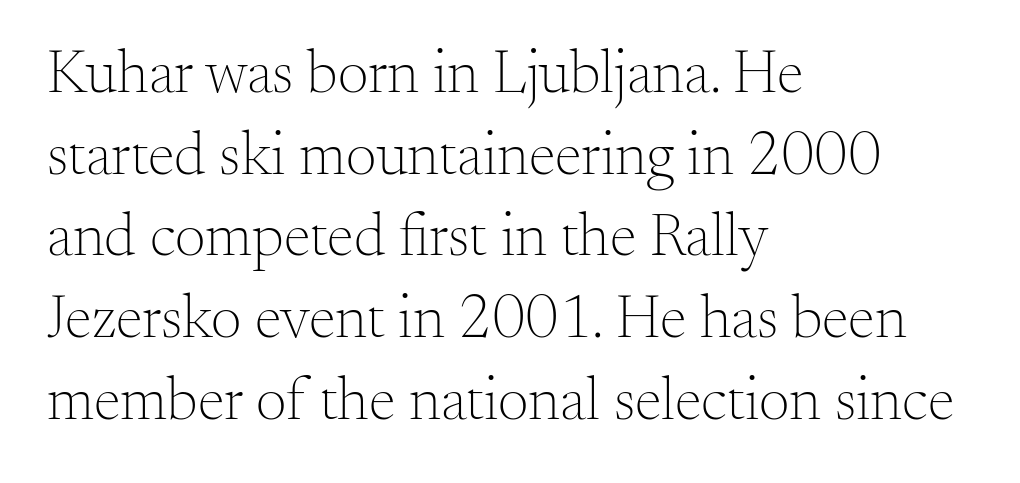
Q: Is the text bold? A: No.
Q: Is the text italic (slanted)? A: No, it is upright.
Q: Is the typeface a serif or a sans-serif typeface? A: Serif.
Q: Is the text underlined? A: No.
Q: How is the paragraph aligned? A: Left-aligned.
Q: Is the spacing between letters normal or unusually wide? A: Normal.
Q: Is the spacing between lines tight, normal or loose? A: Normal.
Q: Width (condensed, normal, or wide)? A: Normal.
Q: Stroke contrast? A: Medium.
Q: x-height? A: Small.
Q: Monospaced? A: No.
